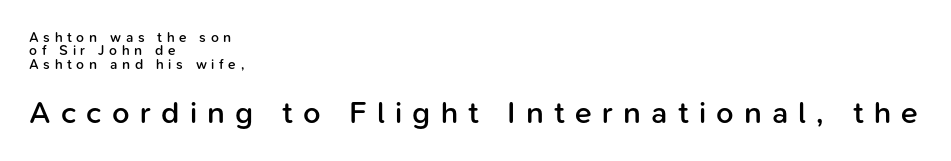
The image shows 31 px semibold sans-serif type, upright; set left-aligned, tight line spacing (0.96x), unusually wide letter spacing (+0.33 em), not underlined; the second (bottom) block is 2.21x larger; low stroke contrast and a medium x-height.
